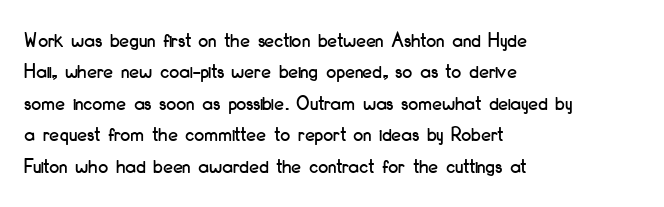
The image shows 22 px text type, upright; set left-aligned, normal line spacing (1.43x), normal letter spacing, not underlined.
